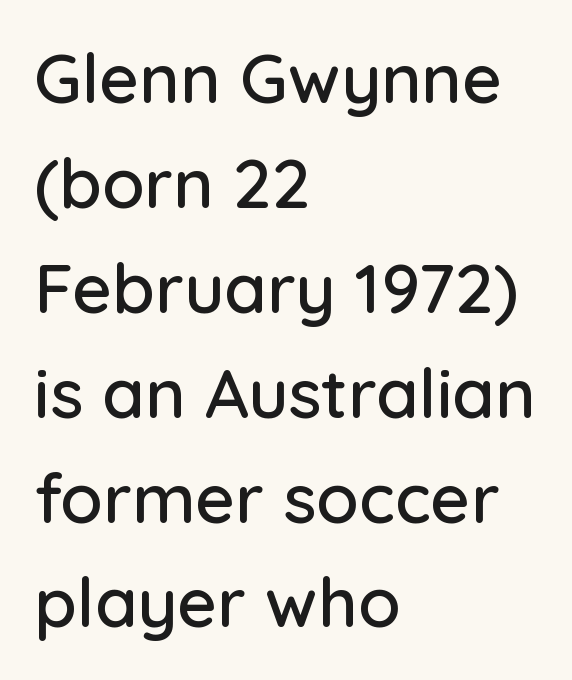
Q: Is the text italic (slanted)? A: No, it is upright.
Q: Is the typeface a serif or a sans-serif typeface? A: Sans-serif.
Q: Is the text underlined? A: No.
Q: How is the paragraph aligned? A: Left-aligned.
Q: Is the spacing between letters normal or unusually wide? A: Normal.
Q: Is the spacing between lines tight, normal or loose? A: Normal.
Q: Width (condensed, normal, or wide)? A: Normal.
Q: Stroke contrast? A: Low.
Q: x-height? A: Medium.
Q: Monospaced? A: No.
